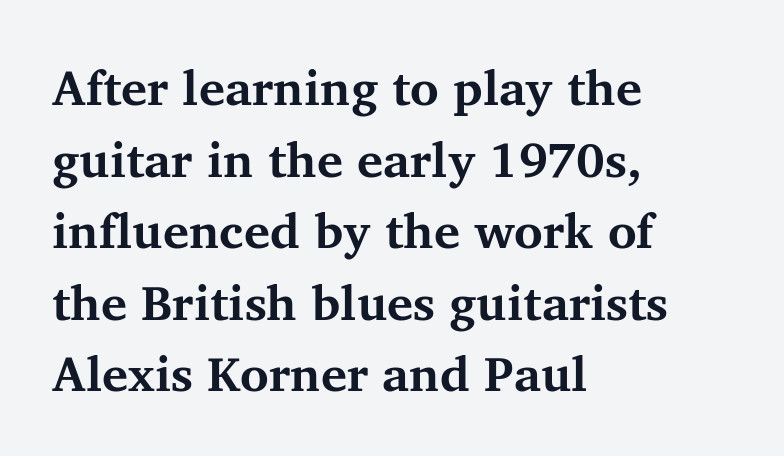
The image shows 49 px bold serif type, upright; set left-aligned, normal line spacing (1.46x), normal letter spacing, not underlined; medium stroke contrast and a medium x-height.
